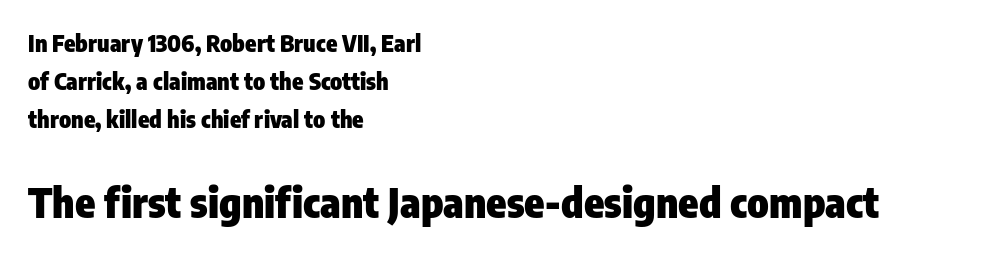
Q: Is the text bold? A: Yes.
Q: Is the text italic (slanted)? A: No, it is upright.
Q: Is the typeface a serif or a sans-serif typeface? A: Sans-serif.
Q: Is the text underlined? A: No.
Q: How is the paragraph aligned? A: Left-aligned.
Q: Is the spacing between letters normal or unusually wide? A: Normal.
Q: Is the spacing between lines tight, normal or loose? A: Normal.
Q: Which block of text is set in a larger size, the first (top) or the second (bottom)? A: The second (bottom) one.
Q: Width (condensed, normal, or wide)? A: Condensed.
Q: Stroke contrast? A: Low.
Q: x-height? A: Medium.
Q: Monospaced? A: No.
